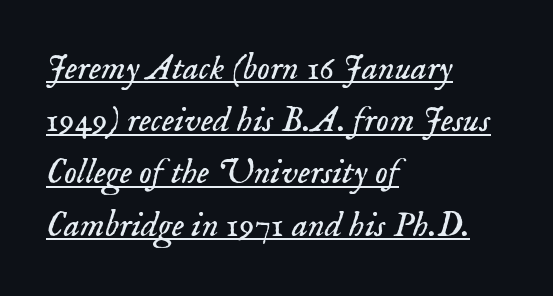
The image shows 36 px light serif type, italic (leaning right); set left-aligned, normal line spacing (1.45x), normal letter spacing, underlined; low stroke contrast and a small x-height.
